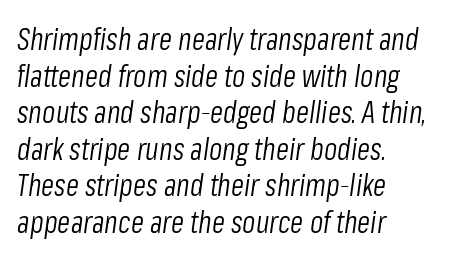
The image shows 30 px light, condensed type, italic (leaning right); set left-aligned, line spacing 1.22x, normal letter spacing, not underlined; low stroke contrast and a medium x-height.
